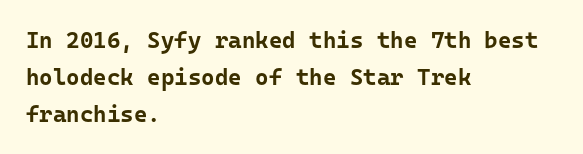
The passage shown stacks its lines at a standard gap. The rag falls on the right side of this text block. Nope, not italic — everything's standing straight. Rule under the text: the space is simply empty. The face used here is rendered with its standard letterfit.
